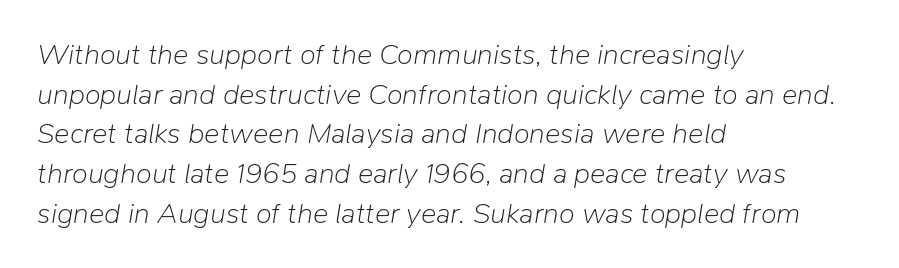
The image shows 29 px light type, italic (leaning right); set left-aligned, normal line spacing (1.37x), normal letter spacing, not underlined; low stroke contrast and a medium x-height.
